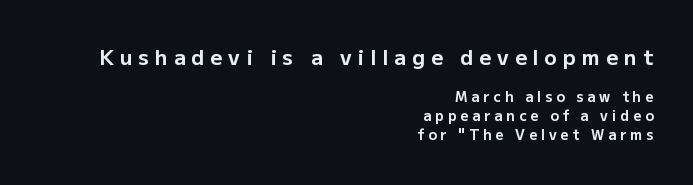
Q: Is the text bold? A: Yes.
Q: Is the text italic (slanted)? A: No, it is upright.
Q: Is the text underlined? A: No.
Q: How is the paragraph aligned? A: Right-aligned.
Q: Is the spacing between letters normal or unusually wide? A: Unusually wide.
Q: Is the spacing between lines tight, normal or loose? A: Normal.
Q: Which block of text is set in a larger size, the first (top) or the second (bottom)? A: The first (top) one.
